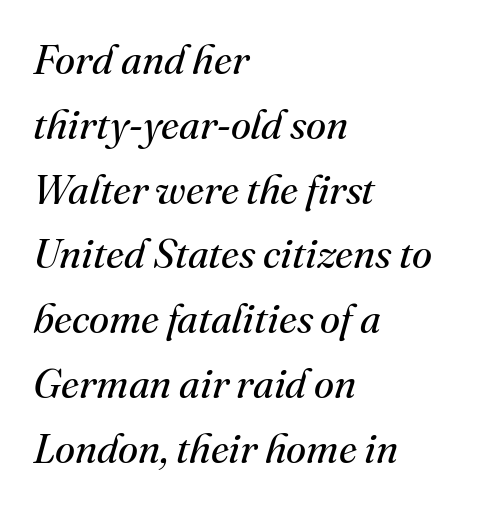
{"serif": "yes", "italic": "yes", "lean": "right", "slant_degrees": 16, "bold": "no", "weight": "regular", "width": "normal", "stroke_contrast": "medium", "x_height": "small", "monospaced": "no", "underline": "no", "align": "left", "line_spacing": "normal", "line_spacing_ratio": 1.58, "letter_spacing": "normal", "letter_spacing_em": 0.0, "glyph_px": 41}
